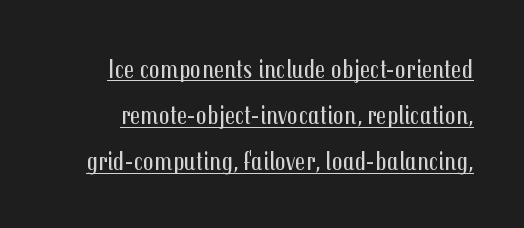
Q: Is the text bold? A: No.
Q: Is the text italic (slanted)? A: No, it is upright.
Q: Is the text underlined? A: Yes.
Q: Is the spacing between letters normal or unusually wide? A: Normal.
